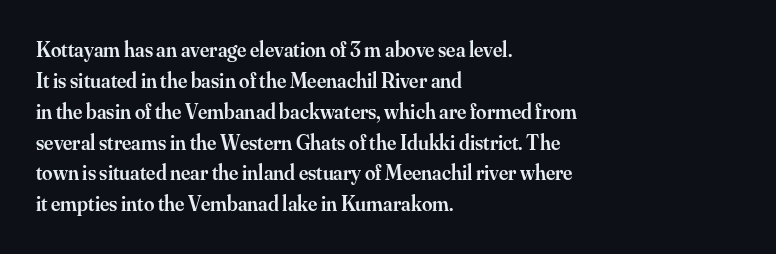
The lines are quadded left. No word sits above an underline. A typesetter would mark this as roman, not italic. Observe the ordinary spacing: letters are neighbours, not strangers.
